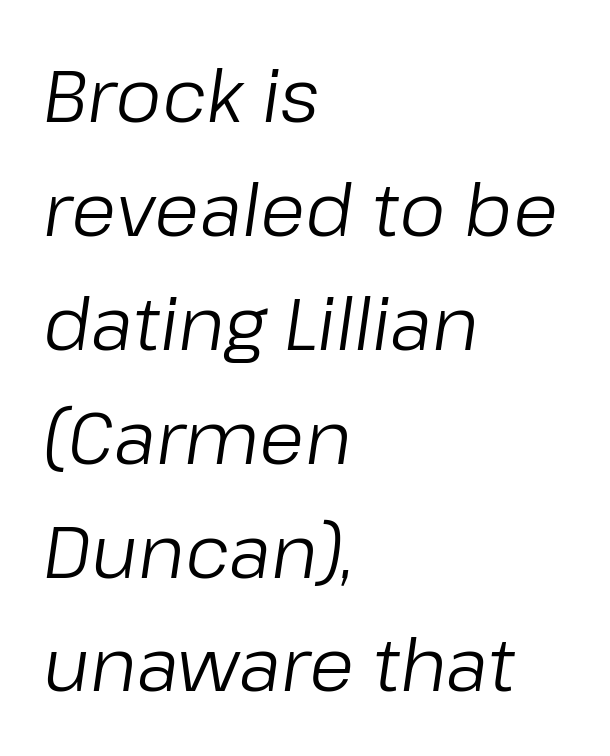
The image shows 73 px regular-weight type, italic (leaning right); set left-aligned, normal line spacing (1.56x), normal letter spacing, not underlined; low stroke contrast and a medium x-height.
